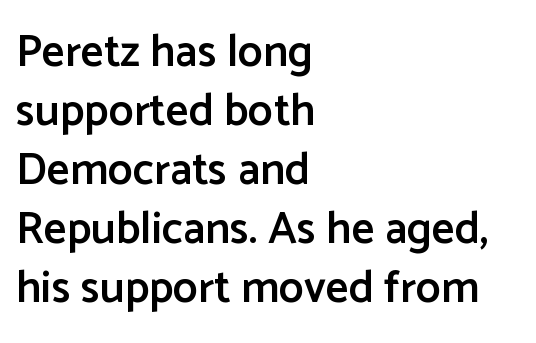
These lines sit exactly where default settings would place them. These lines were composed using upright roman letters. Think of a printed novel: that variable character pitch is what you see here. Type without underlining. The strokes are fattened partway — semibold, not bold.
